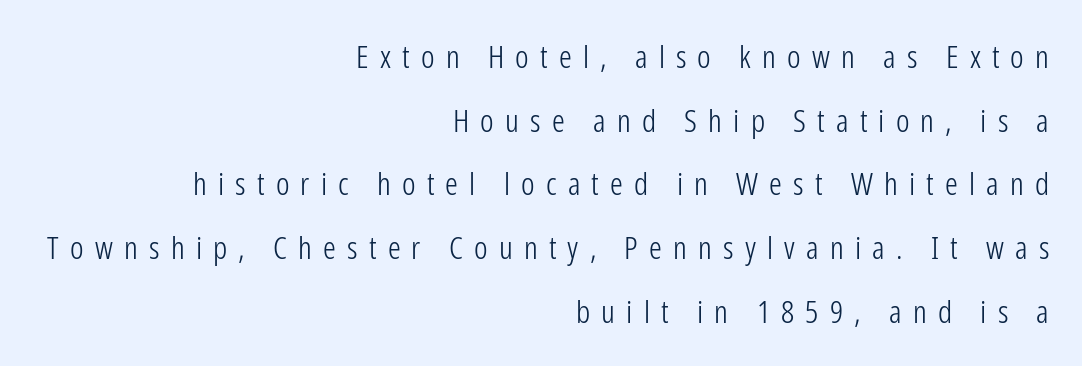
{"serif": "no", "italic": "no", "bold": "no", "weight": "light", "width": "condensed", "stroke_contrast": "low", "x_height": "medium", "monospaced": "no", "underline": "no", "align": "right", "line_spacing": "loose", "line_spacing_ratio": 1.99, "letter_spacing": "wide", "letter_spacing_em": 0.35, "glyph_px": 32}
